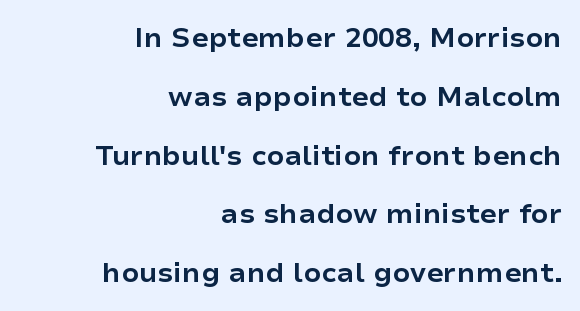
The image shows 28 px bold sans-serif type, upright; set right-aligned, loose line spacing (2.1x), normal letter spacing, not underlined; low stroke contrast and a medium x-height.
